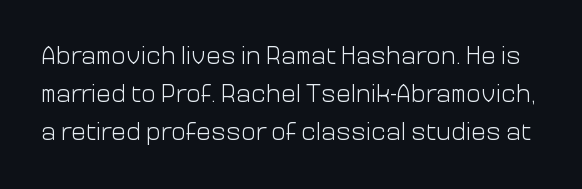
The image shows 25 px text type, upright; set normal line spacing (1.52x), normal letter spacing, not underlined.
